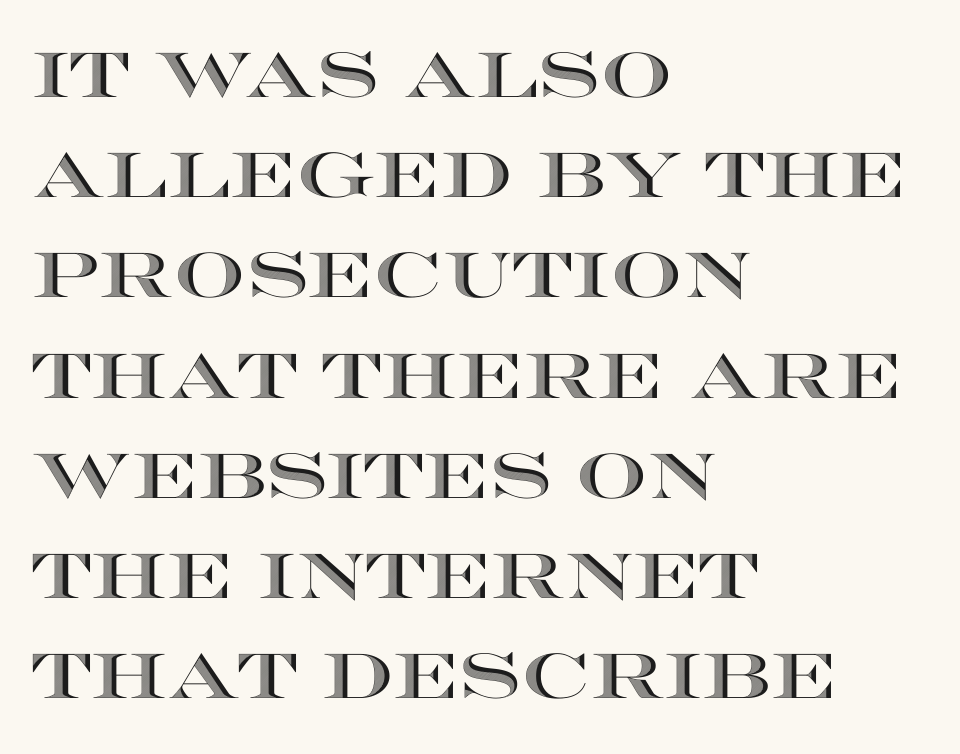
The image shows 63 px wide type, upright; set left-aligned, normal line spacing (1.59x), normal letter spacing, not underlined; a large x-height.
